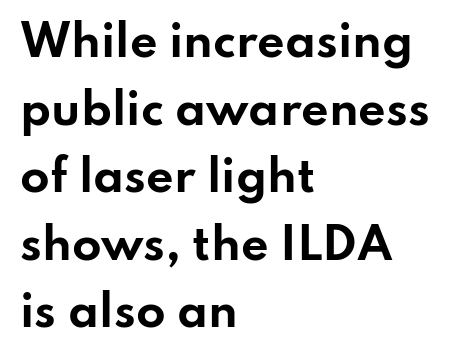
{"serif": "no", "italic": "no", "bold": "yes", "weight": "bold", "width": "wide", "stroke_contrast": "low", "x_height": "small", "monospaced": "no", "underline": "no", "align": "left", "line_spacing": "normal", "line_spacing_ratio": 1.57, "letter_spacing": "normal", "letter_spacing_em": 0.0, "glyph_px": 43}
